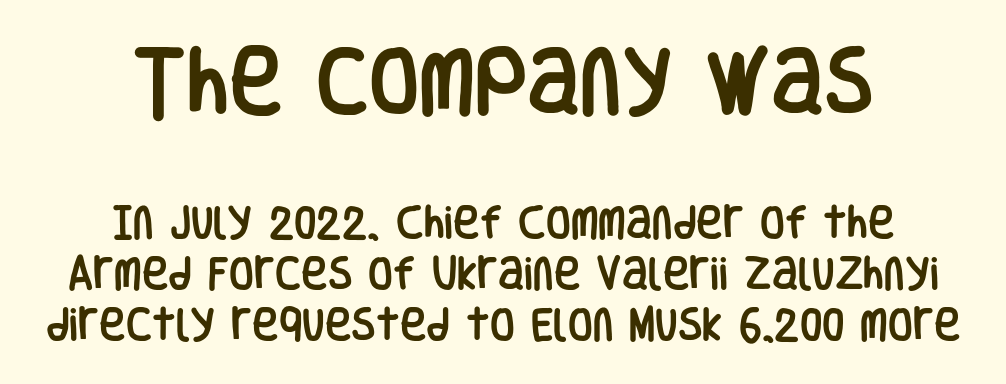
The image shows 73 px condensed sans-serif type, upright; set centered, normal line spacing (1.41x), normal letter spacing, not underlined; the first (top) block is 2.03x larger; low stroke contrast and a large x-height.
